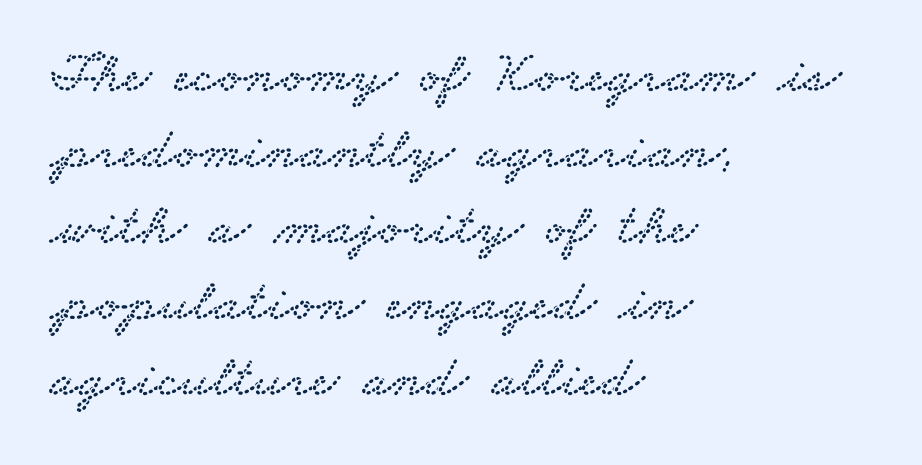
Q: Is the typeface a serif or a sans-serif typeface? A: Serif.
Q: Is the text underlined? A: No.
Q: How is the paragraph aligned? A: Left-aligned.
Q: Is the spacing between letters normal or unusually wide? A: Normal.
Q: Is the spacing between lines tight, normal or loose? A: Normal.
Q: Width (condensed, normal, or wide)? A: Wide.
Q: Stroke contrast? A: Low.
Q: x-height? A: Small.
Q: Monospaced? A: No.
